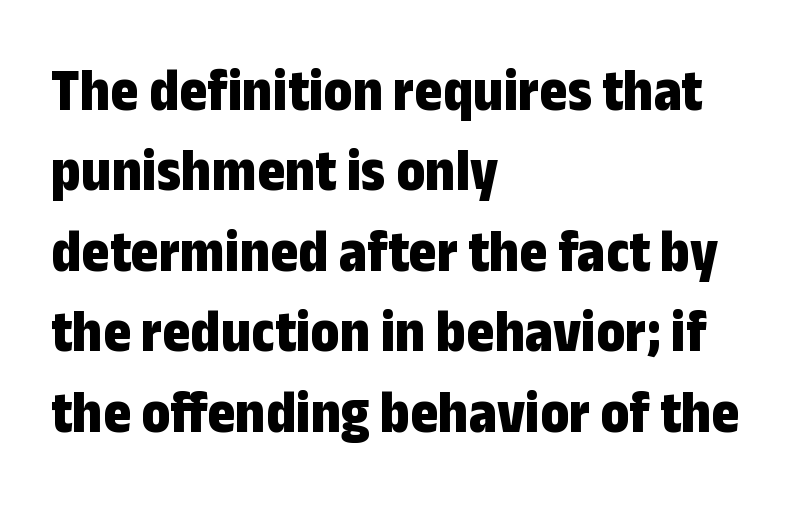
Q: Is the text bold? A: Yes.
Q: Is the text italic (slanted)? A: No, it is upright.
Q: Is the typeface a serif or a sans-serif typeface? A: Sans-serif.
Q: Is the text underlined? A: No.
Q: How is the paragraph aligned? A: Left-aligned.
Q: Is the spacing between letters normal or unusually wide? A: Normal.
Q: Is the spacing between lines tight, normal or loose? A: Normal.
Q: Width (condensed, normal, or wide)? A: Condensed.
Q: Stroke contrast? A: Low.
Q: x-height? A: Medium.
Q: Monospaced? A: No.
